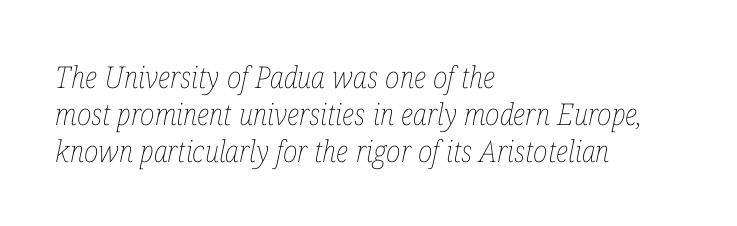
The strokes are not fattened; the text isn't bold. Quick note: italic. The string is rendered with underlining switched off. Layout note: lines flush left. You could not count columns in this text — the font is proportionally spaced.
